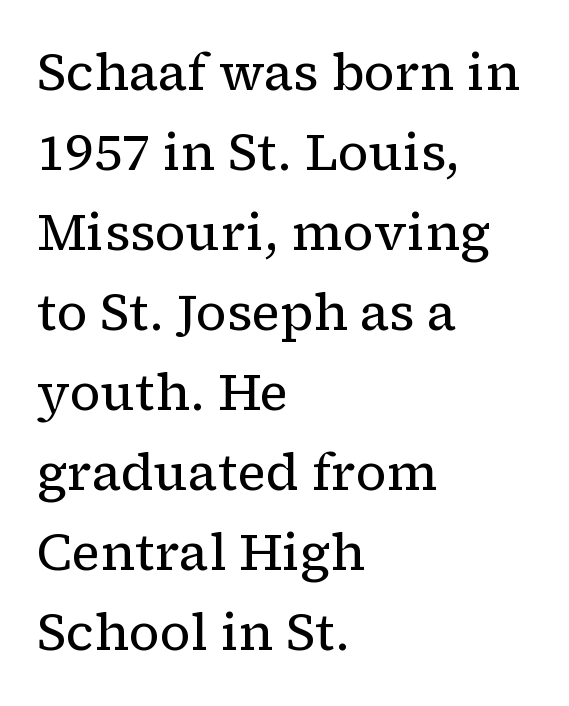
Q: Is the text bold? A: No.
Q: Is the text italic (slanted)? A: No, it is upright.
Q: Is the typeface a serif or a sans-serif typeface? A: Serif.
Q: Is the text underlined? A: No.
Q: How is the paragraph aligned? A: Left-aligned.
Q: Is the spacing between letters normal or unusually wide? A: Normal.
Q: Is the spacing between lines tight, normal or loose? A: Normal.
Q: Width (condensed, normal, or wide)? A: Normal.
Q: Stroke contrast? A: Low.
Q: x-height? A: Medium.
Q: Monospaced? A: No.
